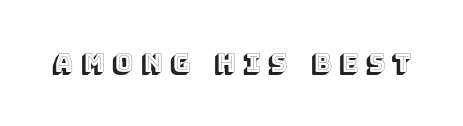
{"italic": "no", "underline": "no", "letter_spacing": "wide", "letter_spacing_em": 0.31, "glyph_px": 25}
